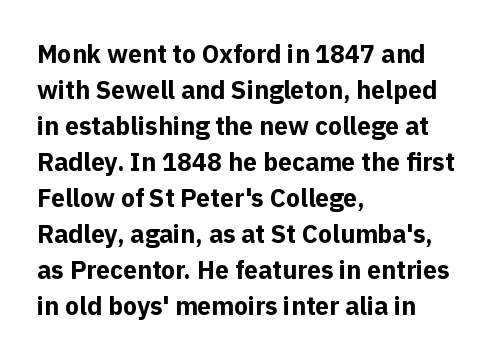
Q: Is the text bold? A: Yes.
Q: Is the text italic (slanted)? A: No, it is upright.
Q: Is the text underlined? A: No.
Q: How is the paragraph aligned? A: Left-aligned.
Q: Is the spacing between letters normal or unusually wide? A: Normal.
Q: Is the spacing between lines tight, normal or loose? A: Normal.
